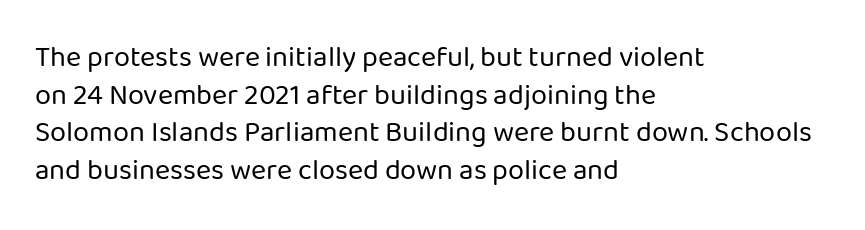
{"serif": "no", "italic": "no", "bold": "no", "weight": "regular", "width": "normal", "stroke_contrast": "low", "x_height": "medium", "monospaced": "no", "underline": "no", "align": "left", "line_spacing": "normal", "line_spacing_ratio": 1.3, "letter_spacing": "normal", "letter_spacing_em": 0.0, "glyph_px": 29}
